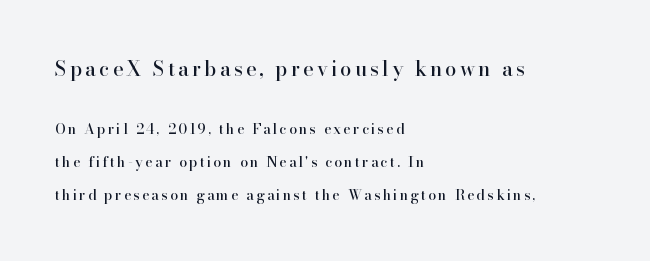
Q: Is the text italic (slanted)? A: No, it is upright.
Q: Is the text underlined? A: No.
Q: How is the paragraph aligned? A: Left-aligned.
Q: Is the spacing between lines tight, normal or loose? A: Loose.
Q: Which block of text is set in a larger size, the first (top) or the second (bottom)? A: The first (top) one.
